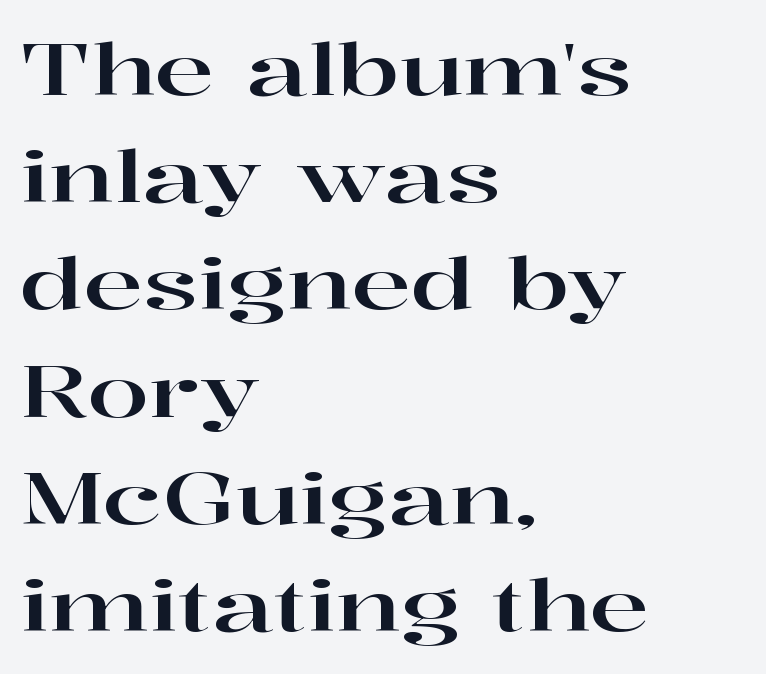
Q: Is the text italic (slanted)? A: No, it is upright.
Q: Is the typeface a serif or a sans-serif typeface? A: Serif.
Q: Is the text underlined? A: No.
Q: How is the paragraph aligned? A: Left-aligned.
Q: Is the spacing between letters normal or unusually wide? A: Normal.
Q: Is the spacing between lines tight, normal or loose? A: Normal.
Q: Width (condensed, normal, or wide)? A: Wide.
Q: Stroke contrast? A: High.
Q: x-height? A: Medium.
Q: Monospaced? A: No.
